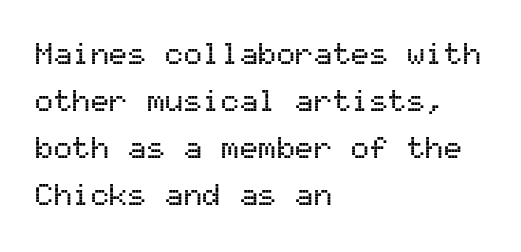
Q: Is the text italic (slanted)? A: No, it is upright.
Q: Is the typeface a serif or a sans-serif typeface? A: Sans-serif.
Q: Is the text underlined? A: No.
Q: How is the paragraph aligned? A: Left-aligned.
Q: Is the spacing between letters normal or unusually wide? A: Normal.
Q: Is the spacing between lines tight, normal or loose? A: Normal.
Q: Width (condensed, normal, or wide)? A: Normal.
Q: Stroke contrast? A: Medium.
Q: x-height? A: Medium.
Q: Monospaced? A: Yes.
